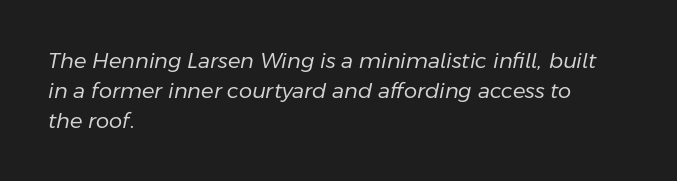
{"italic": "yes", "lean": "right", "slant_degrees": 11, "bold": "no", "underline": "no", "align": "left", "line_spacing": "normal", "line_spacing_ratio": 1.42, "letter_spacing": "normal", "letter_spacing_em": 0.0, "glyph_px": 21}
